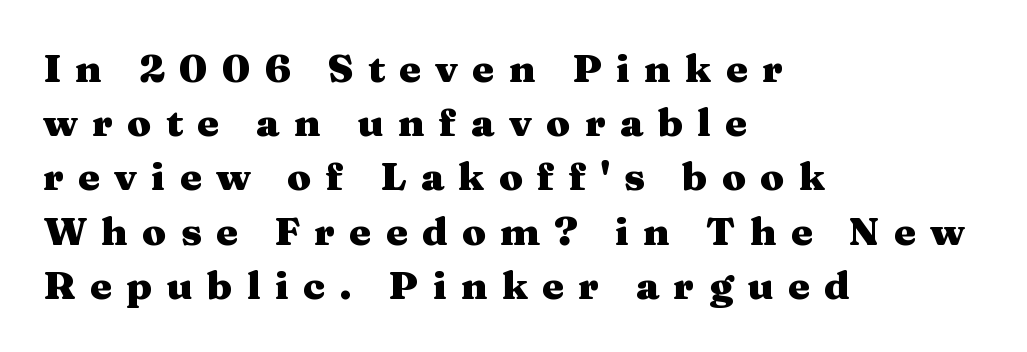
{"serif": "yes", "italic": "no", "bold": "yes", "weight": "heavy", "width": "wide", "stroke_contrast": "medium", "x_height": "medium", "monospaced": "no", "underline": "no", "align": "left", "line_spacing": "normal", "line_spacing_ratio": 1.39, "letter_spacing": "wide", "letter_spacing_em": 0.37, "glyph_px": 39}
